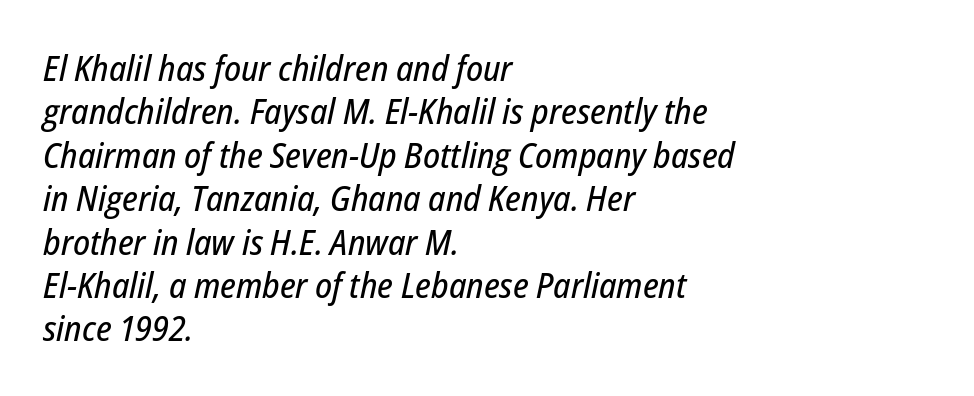
The image shows 35 px condensed type, italic (leaning right); set left-aligned, line spacing 1.24x, normal letter spacing, not underlined; low stroke contrast and a medium x-height.
